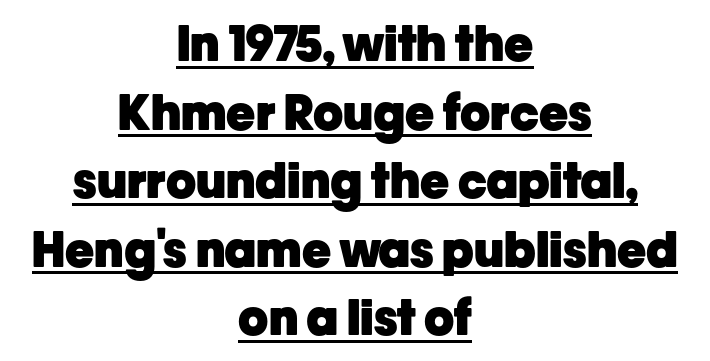
The image shows 49 px heavy sans-serif type, upright; set centered, normal line spacing (1.4x), normal letter spacing, underlined; low stroke contrast and a medium x-height.
